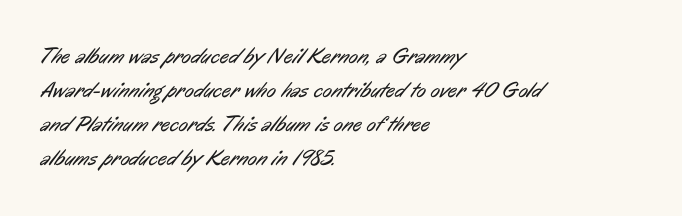
The image shows 22 px text type; set left-aligned, normal line spacing (1.55x), normal letter spacing, not underlined.
